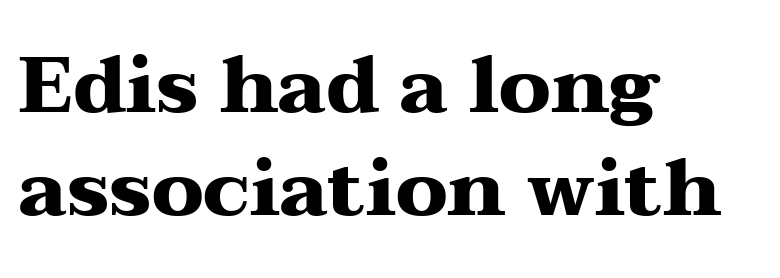
The image shows 79 px heavy, wide serif type, upright; set left-aligned, normal line spacing (1.31x), normal letter spacing, not underlined; medium stroke contrast and a medium x-height.
